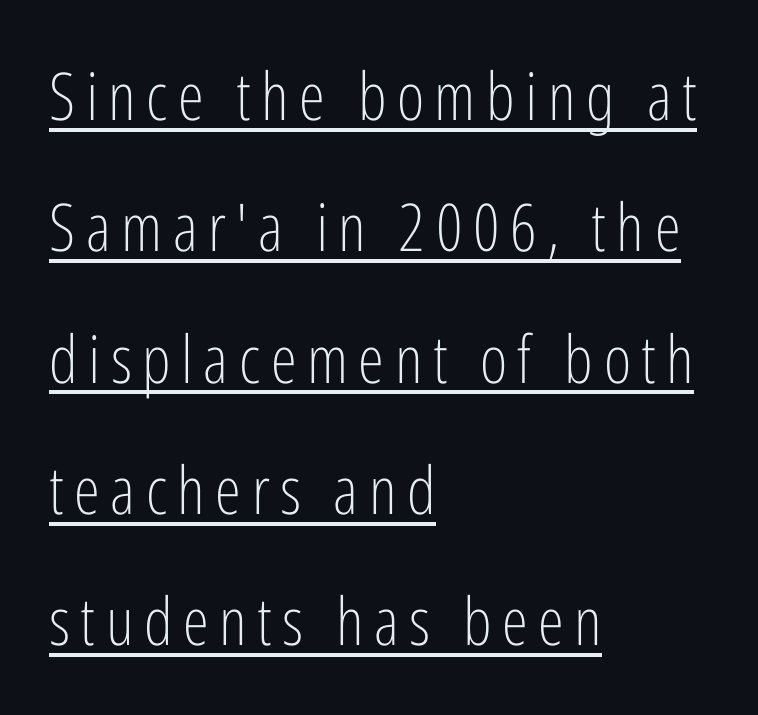
The image shows 66 px light, condensed sans-serif type, upright; set left-aligned, loose line spacing (1.99x), underlined; low stroke contrast and a medium x-height.
